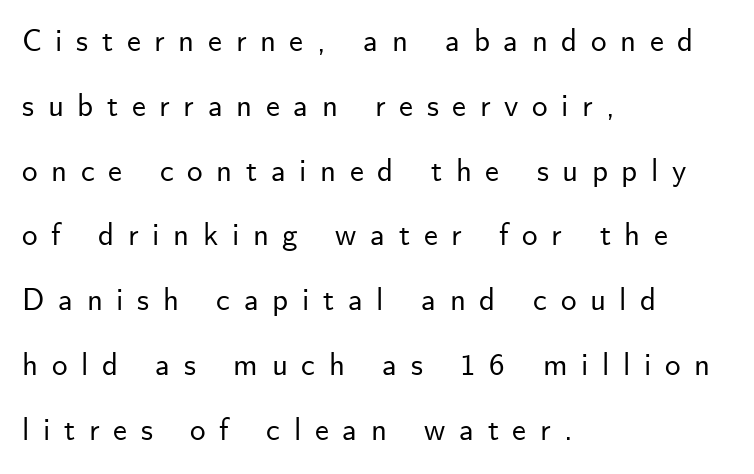
Bare-footed words on every line. It's the straight-up-and-down kind of type. Spacing verdict: proportional, widths tailored to each character. Is the block centered? No — it sits flush against the left margin. These lines have a slow, spaced-out rhythm from letter to letter. A sans-serif font was chosen for this passage.
